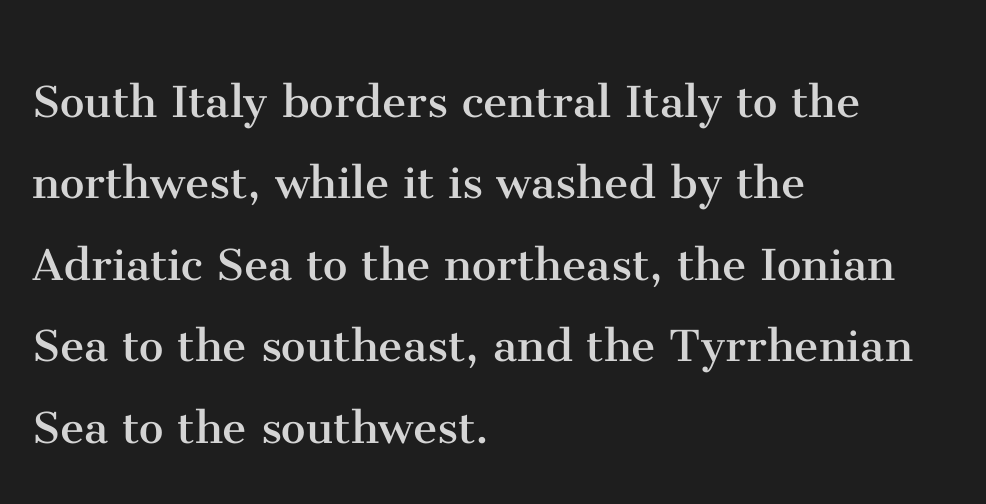
The image shows 55 px regular-weight serif type, upright; set left-aligned, normal line spacing (1.48x), normal letter spacing, not underlined; medium stroke contrast and a medium x-height.
